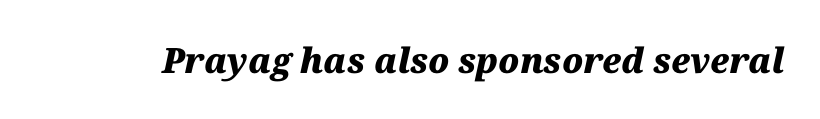
{"italic": "yes", "lean": "right", "slant_degrees": 12, "bold": "yes", "weight": "heavy", "width": "normal", "stroke_contrast": "medium", "x_height": "medium", "monospaced": "no", "underline": "no", "letter_spacing": "normal", "letter_spacing_em": 0.0, "glyph_px": 35}
